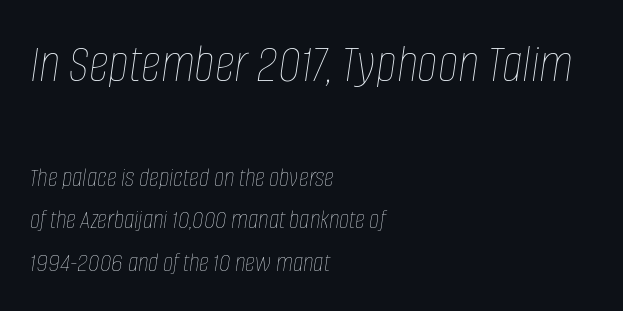
A typesetter would call this proportional, since set widths differ per character. In terms of leading, this rendering sits right in the middle. Any mark beneath the type? The region is blank. An italicized treatment has been applied to the whole sample. Which of the two is more prominent by size? The first, at the top.
